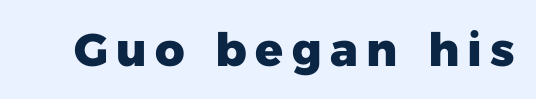
{"serif": "no", "italic": "no", "bold": "yes", "weight": "heavy", "width": "normal", "stroke_contrast": "low", "x_height": "medium", "monospaced": "no", "underline": "no", "glyph_px": 46}
